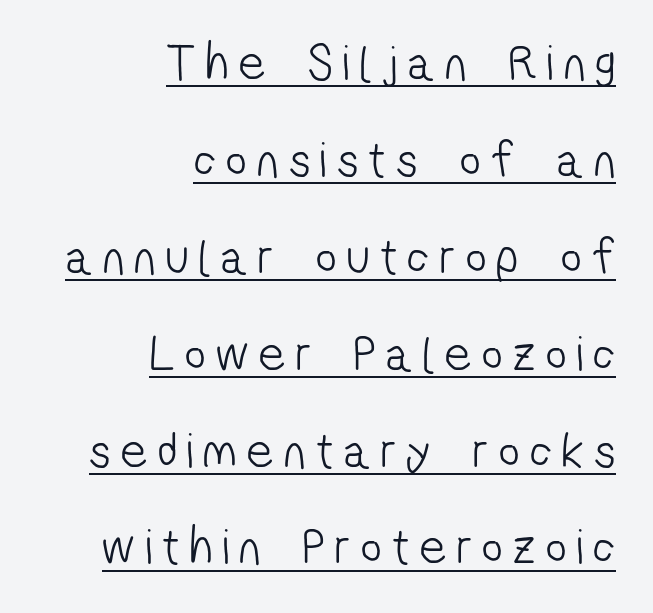
Q: Is the text bold? A: No.
Q: Is the typeface a serif or a sans-serif typeface? A: Sans-serif.
Q: Is the text underlined? A: Yes.
Q: How is the paragraph aligned? A: Right-aligned.
Q: Is the spacing between letters normal or unusually wide? A: Unusually wide.
Q: Is the spacing between lines tight, normal or loose? A: Loose.
Q: Width (condensed, normal, or wide)? A: Condensed.
Q: Stroke contrast? A: Low.
Q: x-height? A: Medium.
Q: Monospaced? A: No.
